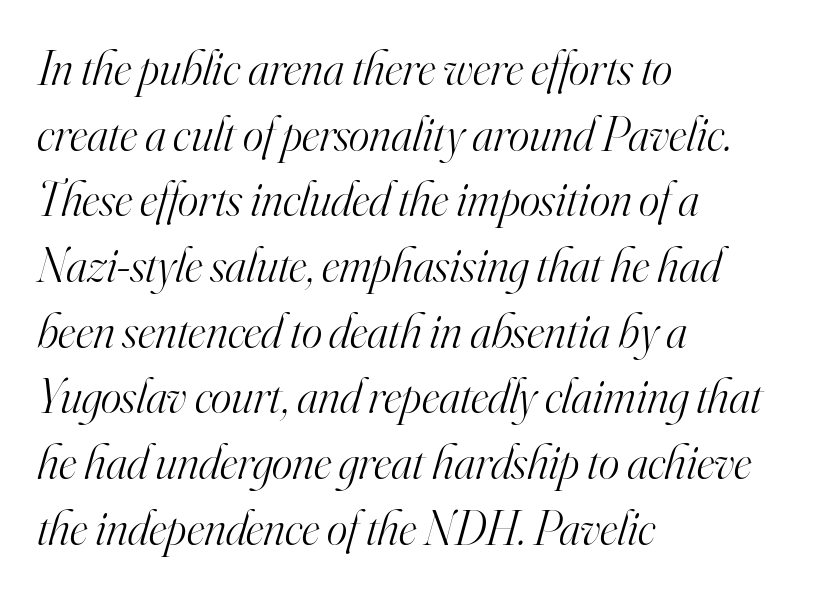
Classification — serif. Vertically, the passage feels balanced, rows spaced as you'd expect. Short and long lines alike share a common starting point at left. Tracking here is standard; glyphs follow each other at the usual distance.
